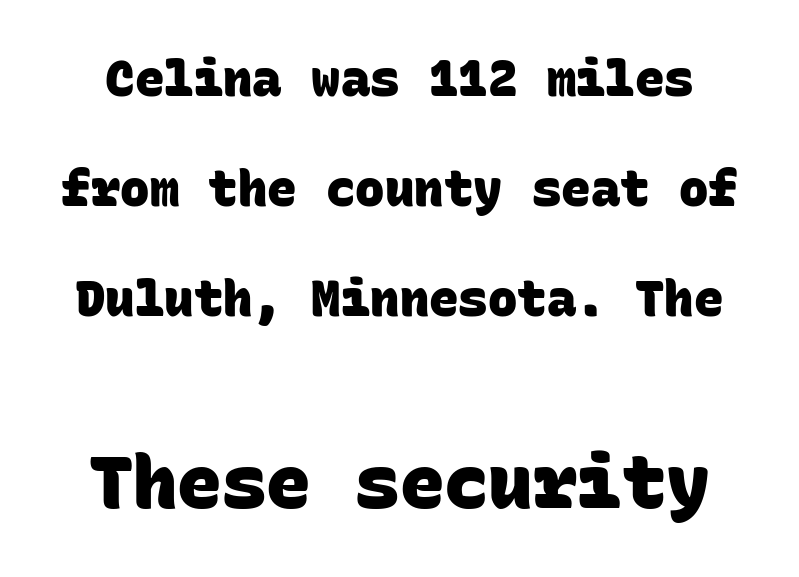
Q: Is the text bold? A: Yes.
Q: Is the typeface a serif or a sans-serif typeface? A: Sans-serif.
Q: Is the text underlined? A: No.
Q: Is the spacing between letters normal or unusually wide? A: Normal.
Q: Is the spacing between lines tight, normal or loose? A: Loose.
Q: Which block of text is set in a larger size, the first (top) or the second (bottom)? A: The second (bottom) one.
Q: Width (condensed, normal, or wide)? A: Normal.
Q: Stroke contrast? A: Low.
Q: x-height? A: Large.
Q: Monospaced? A: Yes.
